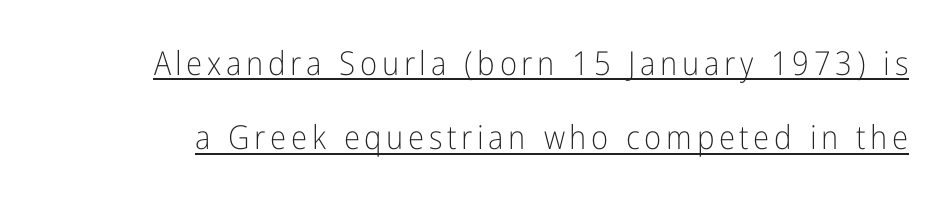
Q: Is the text bold? A: No.
Q: Is the text italic (slanted)? A: No, it is upright.
Q: Is the typeface a serif or a sans-serif typeface? A: Sans-serif.
Q: Is the text underlined? A: Yes.
Q: Is the spacing between lines tight, normal or loose? A: Loose.
Q: Width (condensed, normal, or wide)? A: Condensed.
Q: Stroke contrast? A: Low.
Q: x-height? A: Medium.
Q: Monospaced? A: No.
